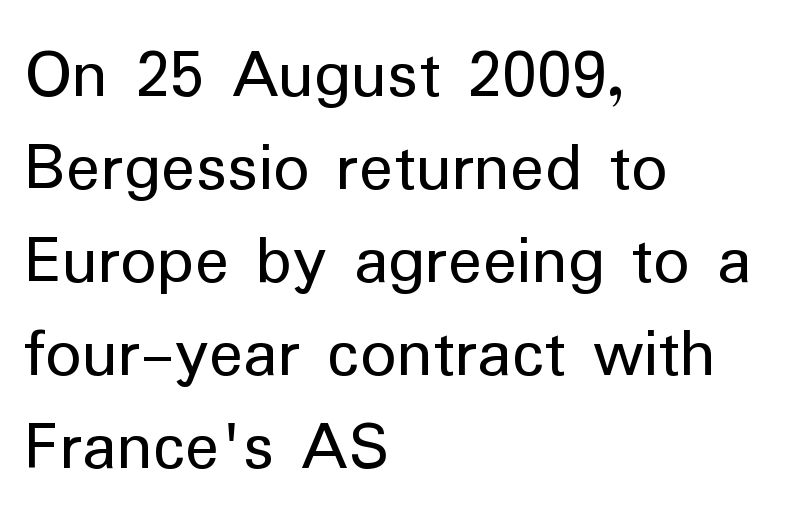
Q: Is the text bold? A: No.
Q: Is the text italic (slanted)? A: No, it is upright.
Q: Is the typeface a serif or a sans-serif typeface? A: Sans-serif.
Q: Is the text underlined? A: No.
Q: How is the paragraph aligned? A: Left-aligned.
Q: Is the spacing between letters normal or unusually wide? A: Normal.
Q: Is the spacing between lines tight, normal or loose? A: Normal.
Q: Width (condensed, normal, or wide)? A: Normal.
Q: Stroke contrast? A: Low.
Q: x-height? A: Medium.
Q: Monospaced? A: No.
